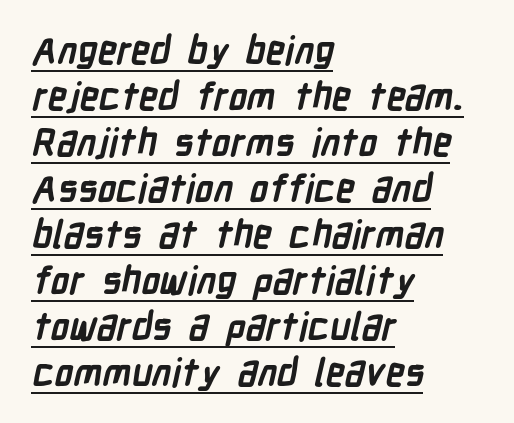
Glance below the letters and you will spot a drawn line. Horizontal alignment here is leftward, the default for most running prose. Spacing verdict: proportional, widths tailored to each character. Is the letter spacing exaggerated? No — it looks like the ordinary default. This sample uses a sans-serif face. Summary of weight: heavy, a full bold.
